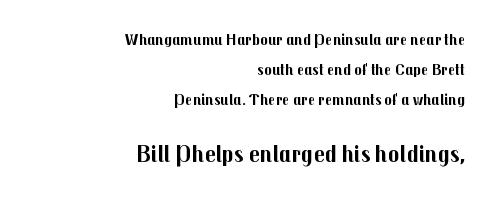
The image shows 24 px bold type, upright; set right-aligned, line spacing 1.87x, normal letter spacing, not underlined; the second (bottom) block is 1.5x larger.
